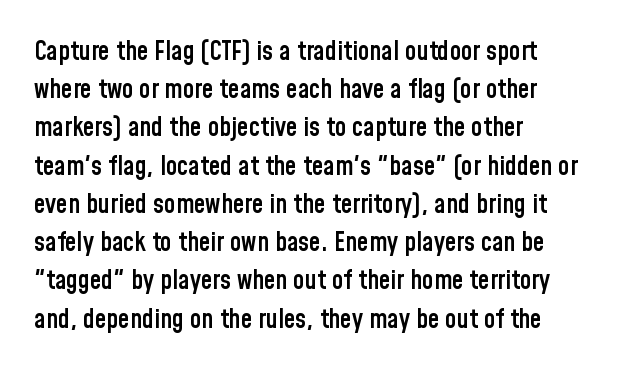
{"italic": "no", "bold": "semi", "underline": "no", "align": "left", "line_spacing": "normal", "line_spacing_ratio": 1.47, "letter_spacing": "normal", "letter_spacing_em": 0.0, "glyph_px": 26}
